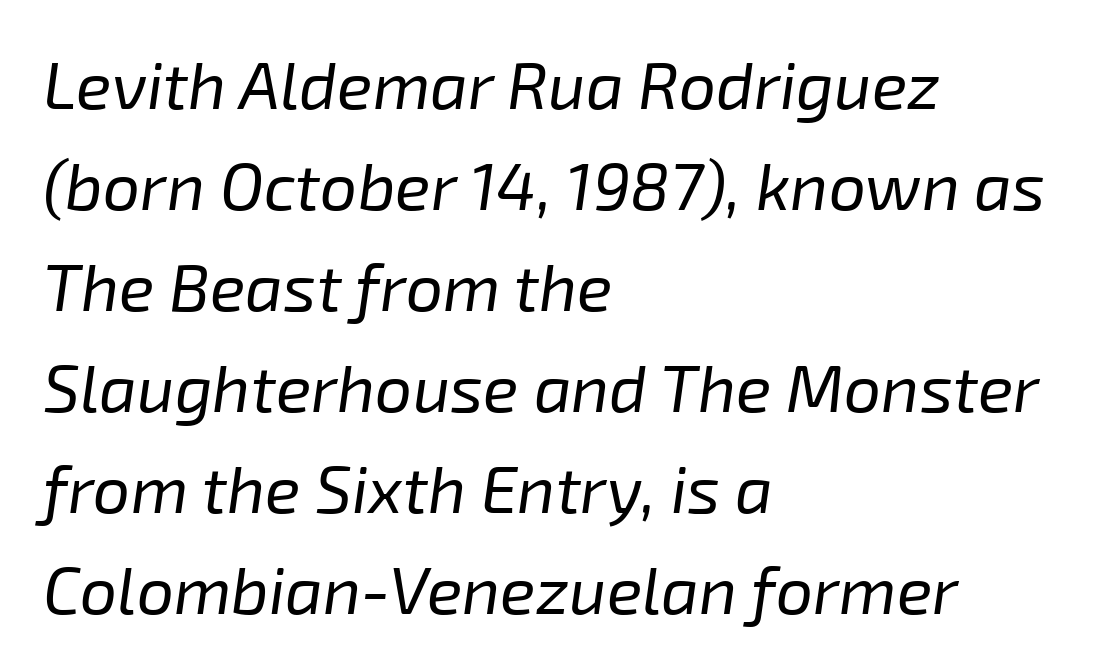
Q: Is the text bold? A: No.
Q: Is the text italic (slanted)? A: Yes, it leans right by about 8 degrees.
Q: Is the text underlined? A: No.
Q: How is the paragraph aligned? A: Left-aligned.
Q: Is the spacing between letters normal or unusually wide? A: Normal.
Q: Is the spacing between lines tight, normal or loose? A: Normal.
Q: Width (condensed, normal, or wide)? A: Normal.
Q: Stroke contrast? A: Low.
Q: x-height? A: Medium.
Q: Monospaced? A: No.
